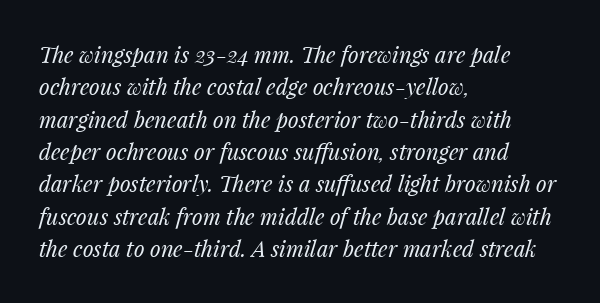
Words float on clear page, feet unadorned. Honestly, the row spacing looks completely unremarkable. Alignment: flush left. The whole block is typeset with a tilt. Stems here are at most as thick as an everyday book face. Letter spacing: default.
